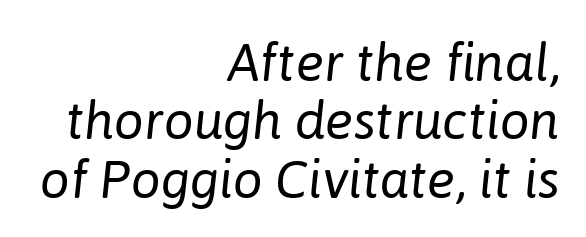
The image shows 53 px regular-weight type, italic (leaning right); set right-aligned, tight line spacing (1.1x), normal letter spacing, not underlined; low stroke contrast and a medium x-height.
